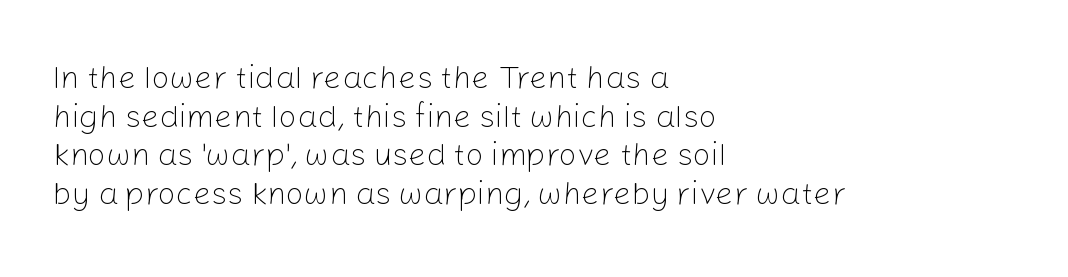
Each letter keeps its own natural width here, so spacing adapts to shape. Nobody touched the tracking dial on this one. Quick note: underline off. The lines in this sample share a left origin and differ only in where they stop. Posture: vertical. Note: no serifs on the glyphs.
